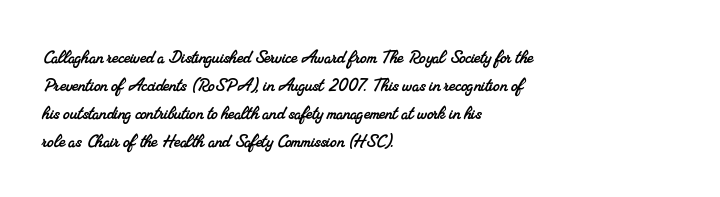
{"underline": "no", "align": "left", "line_spacing": "normal", "line_spacing_ratio": 1.34, "letter_spacing": "normal", "letter_spacing_em": 0.0, "glyph_px": 21}
